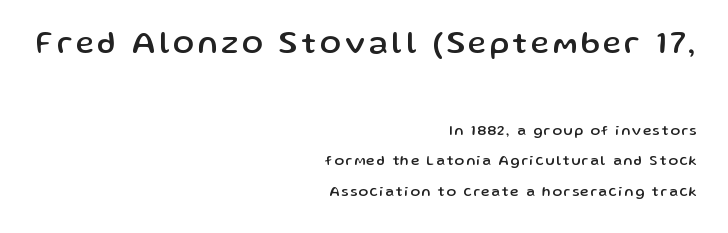
Every character sits straight up, as roman type does. In terms of letterform style, serifs are entirely absent. Line ends are locked; line starts wander. Varying glyph widths throughout — classic text-font behaviour.
